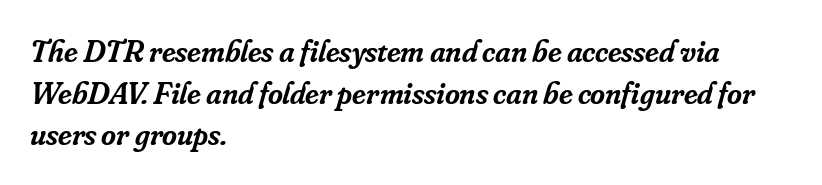
{"serif": "yes", "italic": "yes", "lean": "right", "slant_degrees": 16, "bold": "semi", "weight": "semibold", "width": "normal", "stroke_contrast": "low", "x_height": "small", "monospaced": "no", "underline": "no", "align": "left", "line_spacing": "normal", "line_spacing_ratio": 1.3, "letter_spacing": "normal", "letter_spacing_em": 0.0, "glyph_px": 32}
